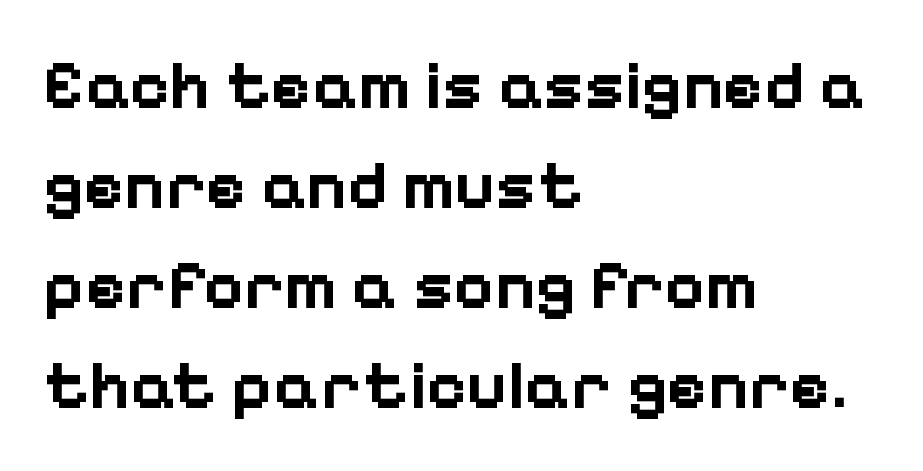
The face used here is proportionally spaced, like ordinary book or web type. The rendering uses a moderate line-height, typical for paragraphs. Unlike italic type, these characters show no tilt at all. Bare-footed words on every line. Where is the straight margin? On the left. Stroke thickness is high; the sample reads as a true bold.
